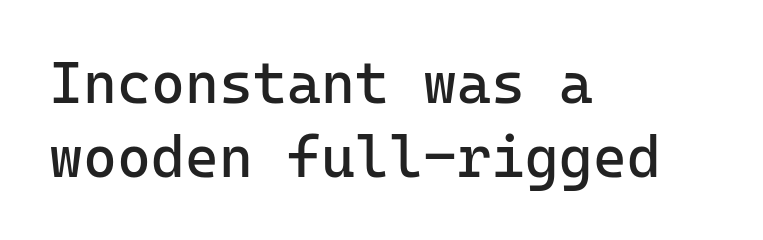
Stems and bowls with no extra thickness — not bold. A bare baseline throughout the passage. Grotesque or geometric, the face here clearly has no serifs. Look at the tracking — it's just the regular setting, nothing added. Interline gaps are of average width in this sample. Left-aligned paragraph, ragged on the right.
